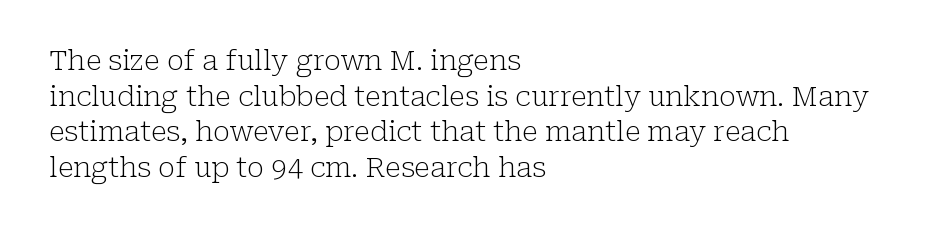
{"serif": "yes", "italic": "no", "bold": "no", "weight": "light", "width": "normal", "stroke_contrast": "low", "x_height": "medium", "monospaced": "no", "underline": "no", "align": "left", "line_spacing": "normal", "line_spacing_ratio": 1.27, "letter_spacing": "normal", "letter_spacing_em": 0.0, "glyph_px": 28}
